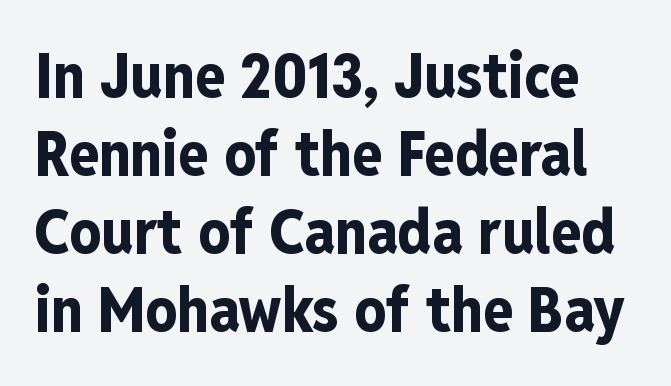
Q: Is the text bold? A: Yes.
Q: Is the text italic (slanted)? A: No, it is upright.
Q: Is the typeface a serif or a sans-serif typeface? A: Sans-serif.
Q: Is the text underlined? A: No.
Q: Is the spacing between letters normal or unusually wide? A: Normal.
Q: Is the spacing between lines tight, normal or loose? A: Normal.
Q: Width (condensed, normal, or wide)? A: Condensed.
Q: Stroke contrast? A: Low.
Q: x-height? A: Medium.
Q: Monospaced? A: No.
